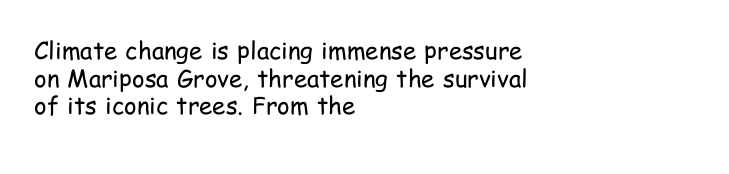
The image shows 24 px text type, upright; set left-aligned, tight line spacing (1.15x), normal letter spacing, not underlined.
